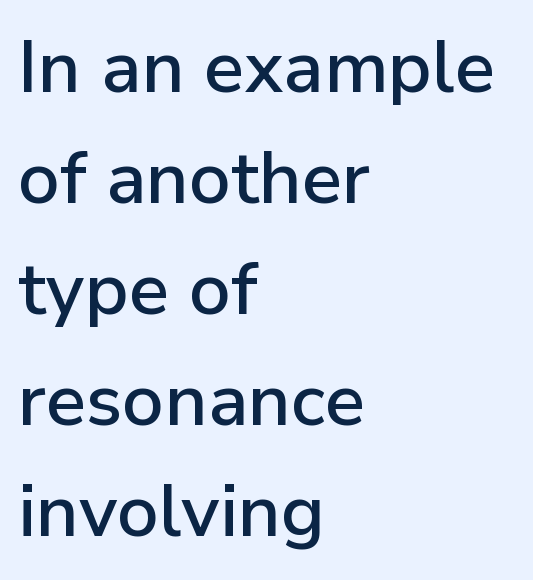
Characters remain perfectly vertical along every line. Layout note: lines flush left. The letters advance in unequal steps, a hallmark of proportional type. To sum up the face: it is a sans, with no serifs. The letters sit at their default tracking, neither squeezed nor spread. Just letters on the line, the space beneath them empty.
